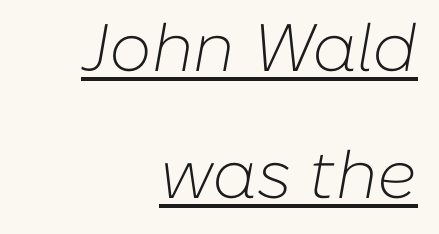
Has an underline been added? It has. On a weight scale, this lands at 450 or below. A student would call this right alignment; a typographer would say flush right, rag left. These lines keep a tight, regular rhythm from letter to letter. The specimen reads as italic at a glance.
